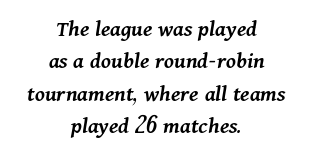
The image shows 24 px text type, italic (leaning right); set centered, normal line spacing (1.35x), normal letter spacing, not underlined.
